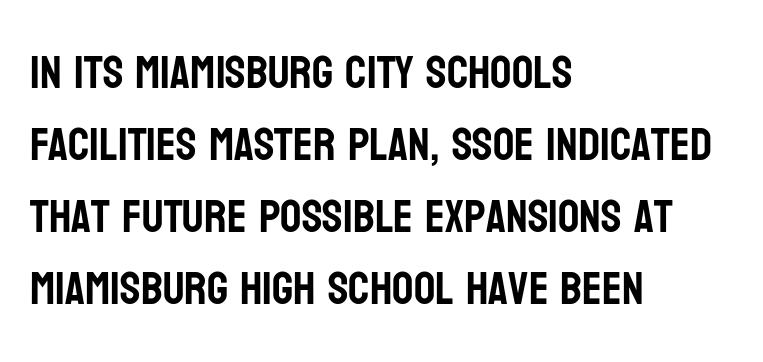
A typesetter would call this proportional, since set widths differ per character. Decoration check: the copy has no underline. The lettering stays uniformly vertical, giving the passage a roman look. Tracking here is standard; glyphs follow each other at the usual distance.
